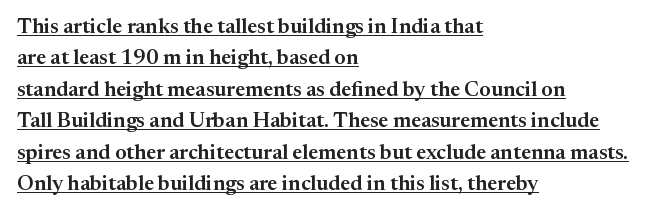
{"italic": "no", "underline": "yes", "align": "left", "line_spacing": "normal", "line_spacing_ratio": 1.5, "letter_spacing": "normal", "letter_spacing_em": 0.0, "glyph_px": 21}
